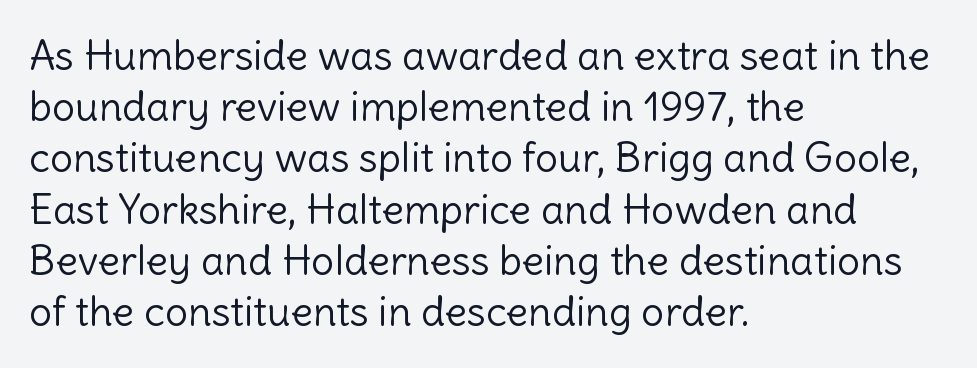
{"serif": "no", "italic": "no", "bold": "no", "weight": "light", "width": "normal", "x_height": "medium", "monospaced": "no", "underline": "no", "align": "left", "line_spacing": "normal", "line_spacing_ratio": 1.25, "letter_spacing": "normal", "letter_spacing_em": 0.0, "glyph_px": 41}
